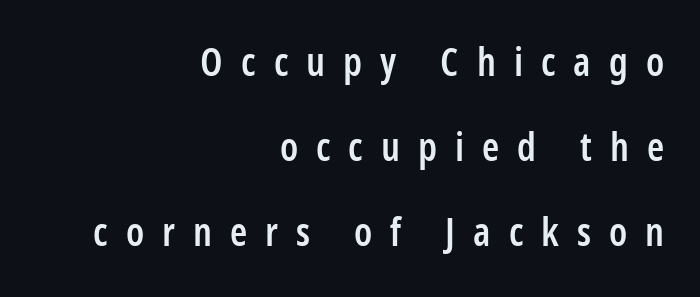
Think of a printed novel: that variable character pitch is what you see here. Descenders hang freely into open space. Look at the bottom of the vertical strokes: they stop flat, with no serifs. Which margin do the lines hug? The right one — the left edge is uneven. Firm but not heavy-handed strokes: this text is semibold.
